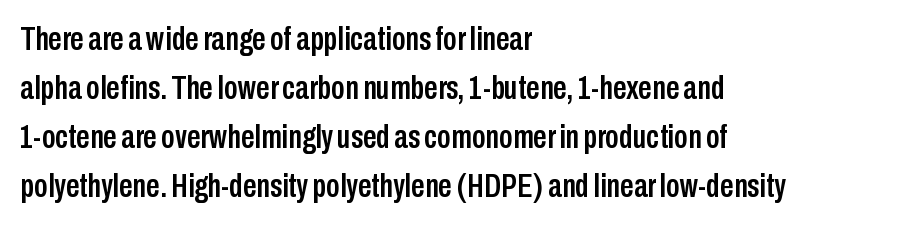
Looks like regular typesetting: each glyph gets only the width it needs. Descender tails drop into unmarked territory. Characters remain perfectly vertical along every line. Vertical spacing — default. Look at the tracking — it's just the regular setting, nothing added. The paragraph shown leans on its left margin.
